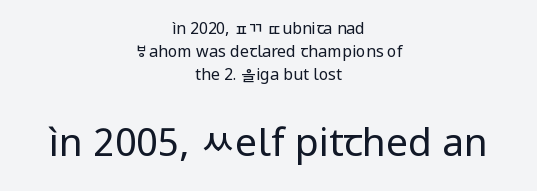
{"serif": "no", "italic": "no", "bold": "no", "weight": "regular", "width": "normal", "stroke_contrast": "low", "x_height": "medium", "monospaced": "no", "underline": "no", "align": "center", "line_spacing": "normal", "line_spacing_ratio": 1.45, "letter_spacing": "normal", "letter_spacing_em": 0.0, "larger_block": "second", "size_ratio": 2.44, "glyph_px": 39}
